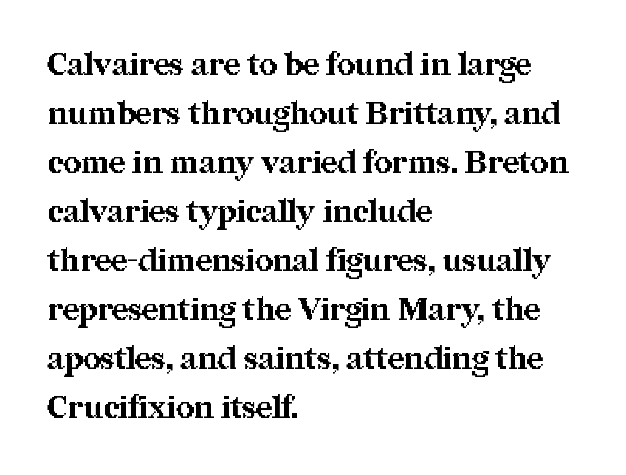
The image shows 31 px bold serif type, upright; set left-aligned, normal line spacing (1.58x), normal letter spacing, not underlined; medium stroke contrast and a medium x-height.
